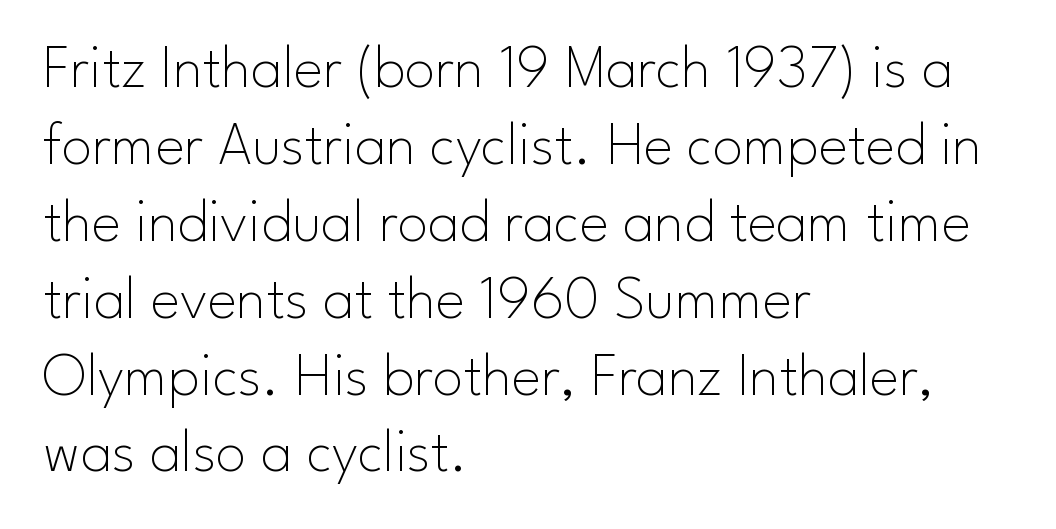
The image shows 62 px thin sans-serif type, upright; set left-aligned, line spacing 1.24x, normal letter spacing, not underlined; low stroke contrast and a small x-height.
